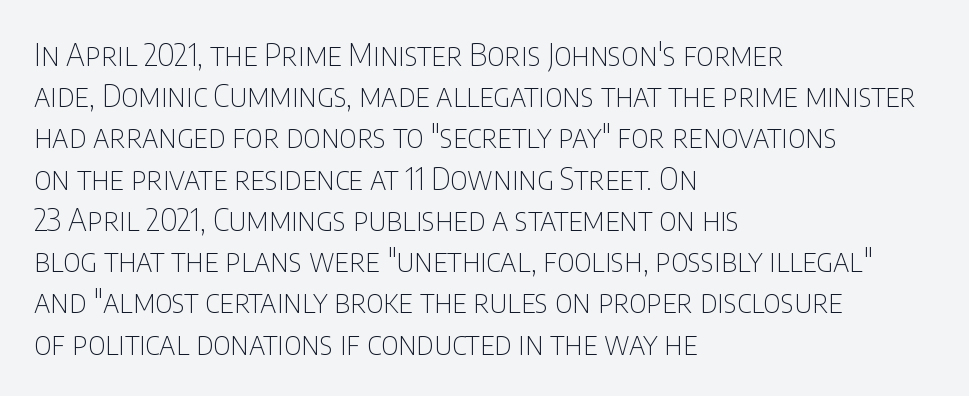
The image shows 31 px thin, condensed sans-serif type, upright; set left-aligned, normal line spacing (1.33x), normal letter spacing, not underlined; low stroke contrast and a large x-height.
